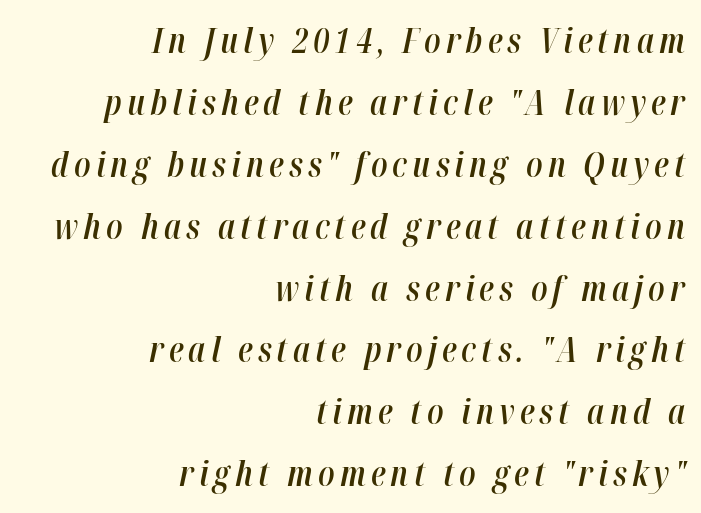
{"italic": "yes", "lean": "right", "slant_degrees": 12, "bold": "semi", "weight": "semibold", "width": "condensed", "stroke_contrast": "high", "x_height": "medium", "monospaced": "no", "underline": "no", "align": "right", "line_spacing_ratio": 1.82, "glyph_px": 34}
